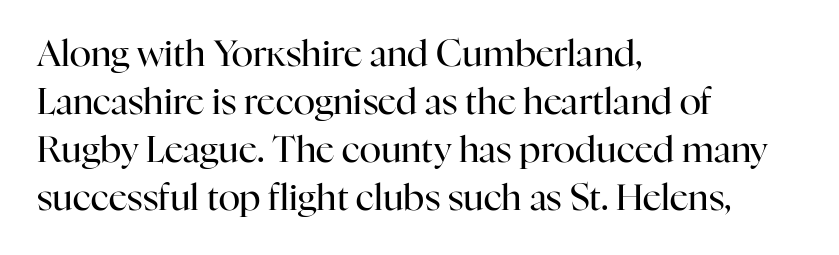
{"serif": "yes", "italic": "no", "bold": "no", "weight": "regular", "width": "normal", "stroke_contrast": "high", "x_height": "medium", "monospaced": "no", "underline": "no", "align": "left", "line_spacing": "normal", "line_spacing_ratio": 1.33, "letter_spacing": "normal", "letter_spacing_em": 0.0, "glyph_px": 36}
